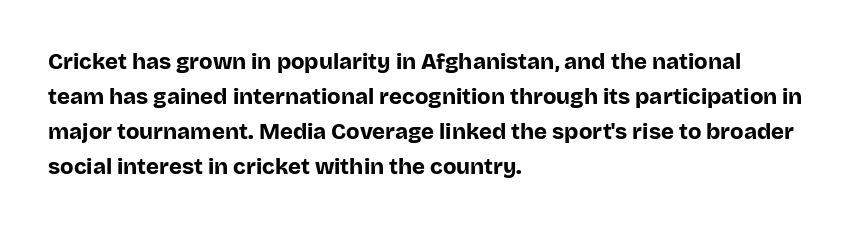
Q: Is the text bold? A: Yes.
Q: Is the text italic (slanted)? A: No, it is upright.
Q: Is the text underlined? A: No.
Q: How is the paragraph aligned? A: Left-aligned.
Q: Is the spacing between letters normal or unusually wide? A: Normal.
Q: Is the spacing between lines tight, normal or loose? A: Normal.
